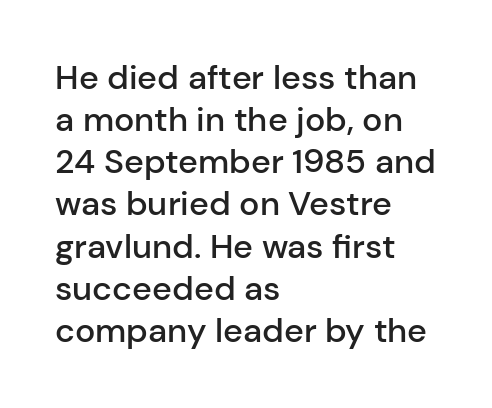
Caption: semibold face, moderately heavy strokes. Nope, not italic — everything's standing straight. This sample has the flowing, uneven cadence of proportional lettering. Tracking value appears to be zero — textbook default spacing.
